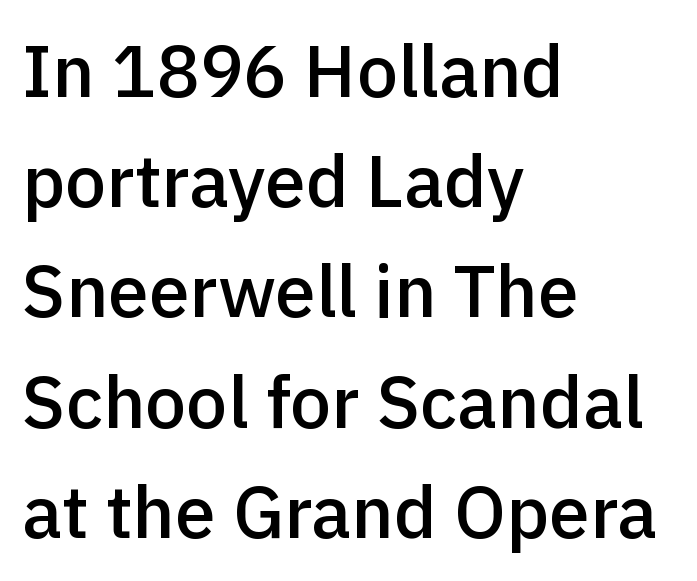
Q: Is the text bold? A: Semi-bold.
Q: Is the text italic (slanted)? A: No, it is upright.
Q: Is the typeface a serif or a sans-serif typeface? A: Sans-serif.
Q: Is the text underlined? A: No.
Q: How is the paragraph aligned? A: Left-aligned.
Q: Is the spacing between letters normal or unusually wide? A: Normal.
Q: Is the spacing between lines tight, normal or loose? A: Normal.
Q: Width (condensed, normal, or wide)? A: Normal.
Q: x-height? A: Medium.
Q: Monospaced? A: No.
